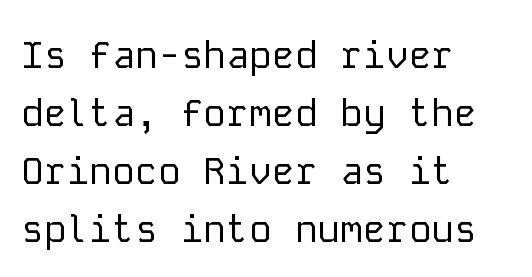
Standard letterfit; no display-style spreading of the glyphs. Whoever set this chose a conventional vertical rhythm. Ink coverage per letter is moderate at most. Note the uniform advance width — an 'i' takes as much space as an 'm'. Leftover space on each line is placed entirely after the last word. The characters display no serif detailing; their extremities are plain.
